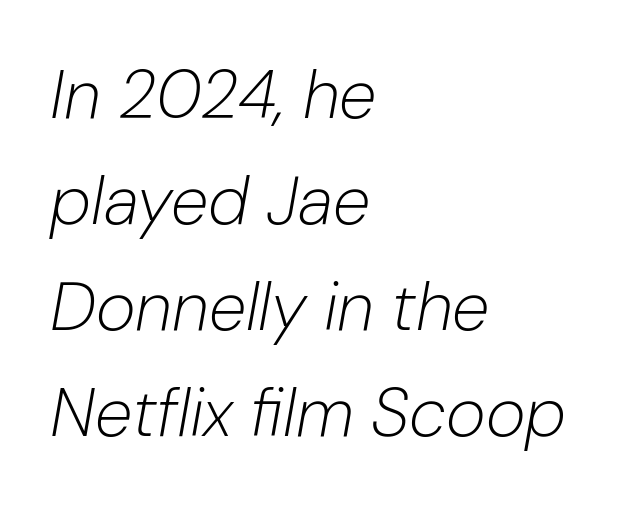
{"italic": "yes", "lean": "right", "slant_degrees": 10, "bold": "no", "weight": "light", "width": "normal", "stroke_contrast": "low", "x_height": "medium", "monospaced": "no", "underline": "no", "align": "left", "line_spacing": "normal", "line_spacing_ratio": 1.56, "letter_spacing": "normal", "letter_spacing_em": 0.0, "glyph_px": 68}
